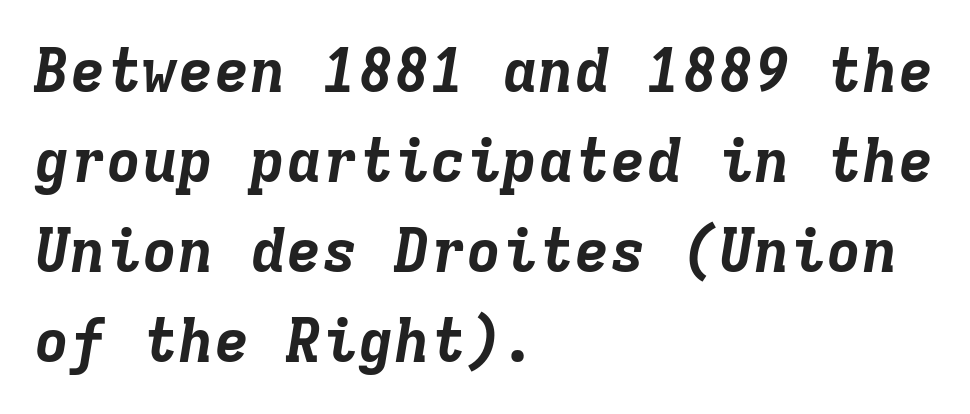
There's an unmistakable incline to the writing here. The face used here is monospaced, like something from a code editor. Look at the stroke-to-counter ratio: heavy, a bold. Horizontal bands of white between lines are of average thickness. Horizontally, the lines are justified to the leading edge only.
